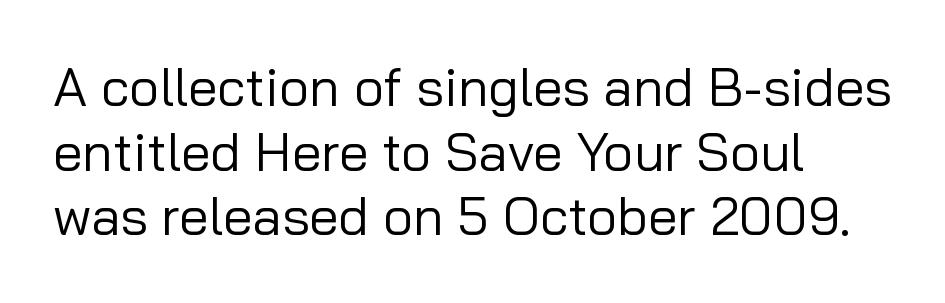
Q: Is the text bold? A: No.
Q: Is the text italic (slanted)? A: No, it is upright.
Q: Is the typeface a serif or a sans-serif typeface? A: Sans-serif.
Q: Is the text underlined? A: No.
Q: How is the paragraph aligned? A: Left-aligned.
Q: Is the spacing between letters normal or unusually wide? A: Normal.
Q: Width (condensed, normal, or wide)? A: Normal.
Q: Stroke contrast? A: Low.
Q: x-height? A: Medium.
Q: Monospaced? A: No.
